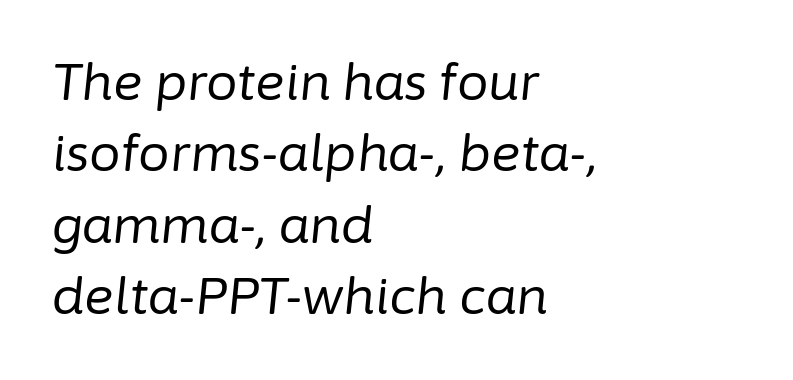
The image shows 50 px regular-weight type, italic (leaning right); set left-aligned, normal line spacing (1.43x), normal letter spacing, not underlined; low stroke contrast and a medium x-height.
